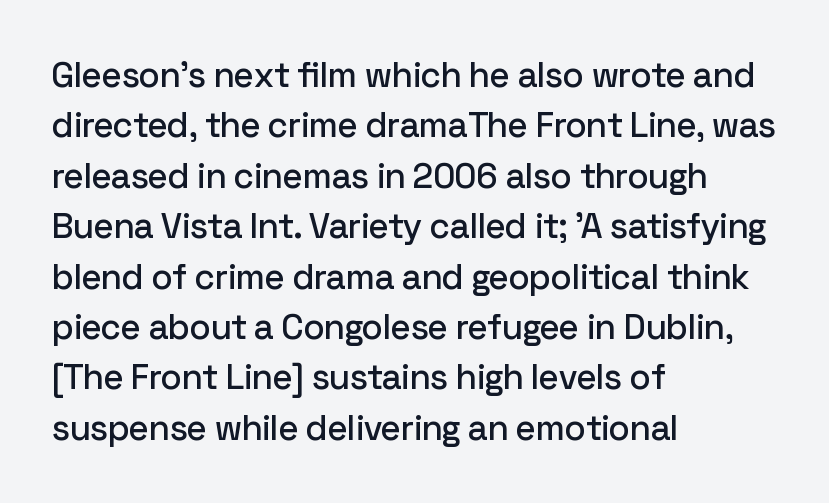
Q: Is the text italic (slanted)? A: No, it is upright.
Q: Is the typeface a serif or a sans-serif typeface? A: Sans-serif.
Q: Is the text underlined? A: No.
Q: How is the paragraph aligned? A: Left-aligned.
Q: Is the spacing between letters normal or unusually wide? A: Normal.
Q: Is the spacing between lines tight, normal or loose? A: Normal.
Q: Width (condensed, normal, or wide)? A: Normal.
Q: Stroke contrast? A: Low.
Q: x-height? A: Medium.
Q: Monospaced? A: No.
